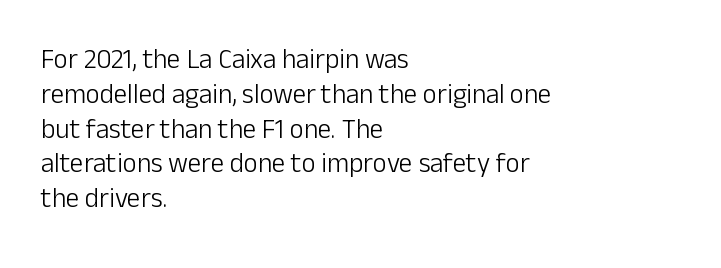
Q: Is the text bold? A: No.
Q: Is the text italic (slanted)? A: No, it is upright.
Q: Is the text underlined? A: No.
Q: How is the paragraph aligned? A: Left-aligned.
Q: Is the spacing between letters normal or unusually wide? A: Normal.
Q: Is the spacing between lines tight, normal or loose? A: Normal.
